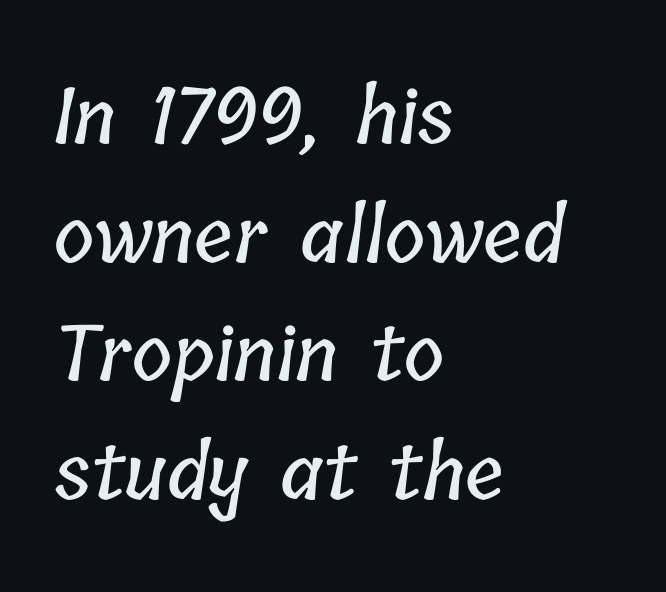
If you drew a ruler down the left edge, every line would touch it. Descenders are the only things crossing below the line. The block of text has a typical density, with ordinary space between rows. Nothing unusual about the tracking: characters are spaced as the font intends.
